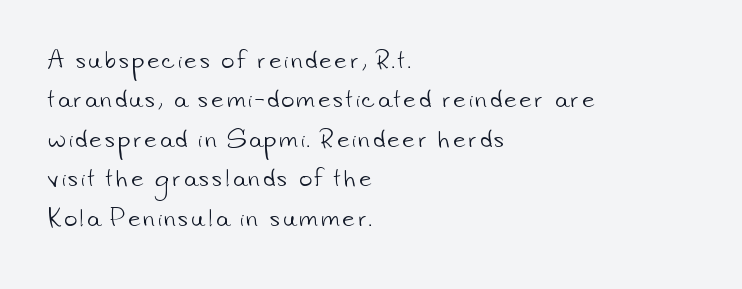
{"bold": "no", "underline": "no", "align": "left", "line_spacing_ratio": 1.79, "glyph_px": 22}
